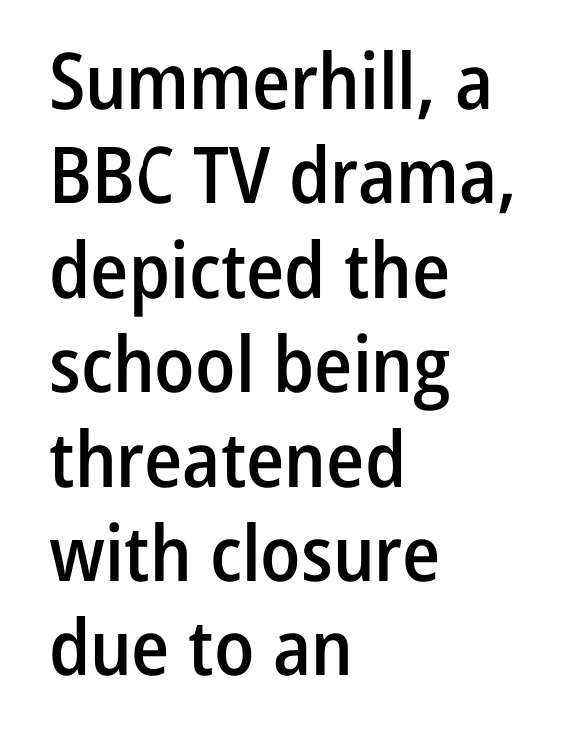
The image shows 78 px semibold, condensed sans-serif type, upright; set left-aligned, line spacing 1.21x, normal letter spacing, not underlined; low stroke contrast and a medium x-height.
